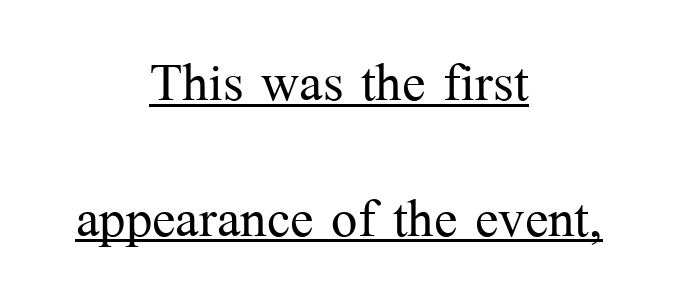
The image shows 70 px light serif type, upright; set centered, loose line spacing (1.94x), normal letter spacing, underlined; medium stroke contrast and a medium x-height.
